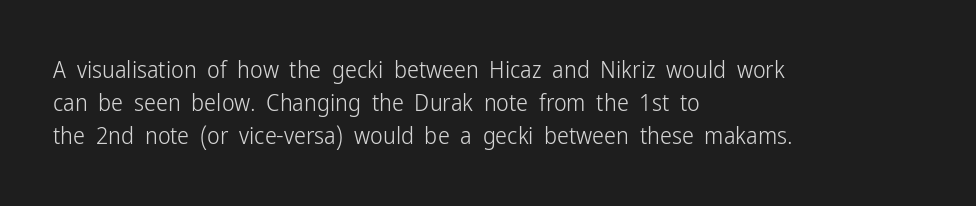
Q: Is the text bold? A: No.
Q: Is the text italic (slanted)? A: No, it is upright.
Q: Is the text underlined? A: No.
Q: How is the paragraph aligned? A: Left-aligned.
Q: Is the spacing between letters normal or unusually wide? A: Normal.
Q: Is the spacing between lines tight, normal or loose? A: Normal.
